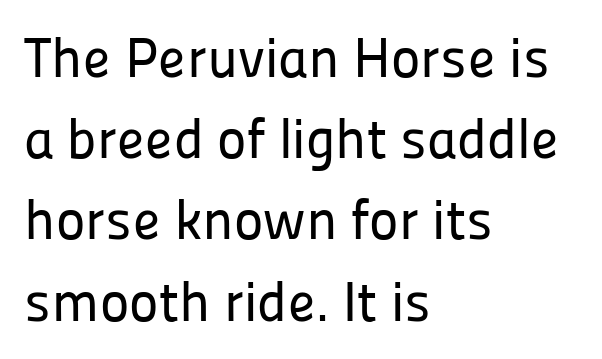
Q: Is the text italic (slanted)? A: No, it is upright.
Q: Is the typeface a serif or a sans-serif typeface? A: Sans-serif.
Q: Is the text underlined? A: No.
Q: How is the paragraph aligned? A: Left-aligned.
Q: Is the spacing between letters normal or unusually wide? A: Normal.
Q: Is the spacing between lines tight, normal or loose? A: Normal.
Q: Width (condensed, normal, or wide)? A: Normal.
Q: Stroke contrast? A: Low.
Q: x-height? A: Medium.
Q: Monospaced? A: No.
